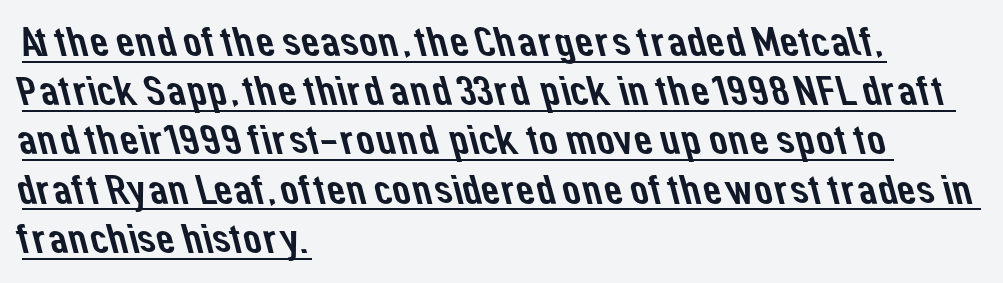
The face used here appears with an underline applied. Here the designer chose a conventional face with non-uniform glyph widths. The type family on display is of the sans-serif kind. Does extra space separate the letters? No, they use regular spacing. Casual observation: everything's shoved over to the left.
